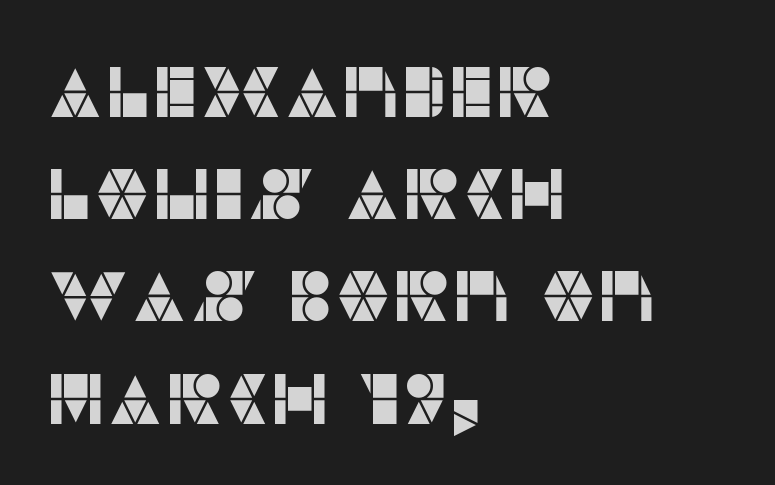
{"serif": "no", "italic": "no", "width": "normal", "stroke_contrast": "low", "x_height": "large", "monospaced": "no", "underline": "no", "align": "left", "line_spacing": "normal", "line_spacing_ratio": 1.44, "letter_spacing": "normal", "letter_spacing_em": 0.0, "glyph_px": 71}
